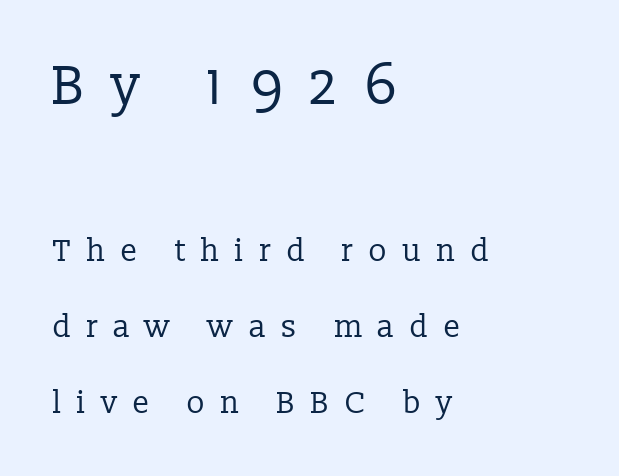
The image shows 55 px regular-weight serif type, upright; set left-aligned, loose line spacing (2.45x), unusually wide letter spacing (+0.48 em), not underlined; the first (top) block is 1.77x larger; low stroke contrast and a medium x-height.
